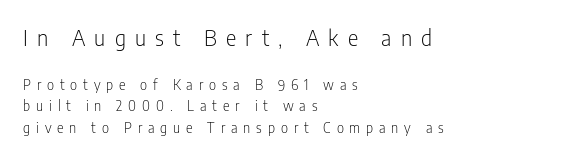
{"italic": "no", "bold": "no", "underline": "no", "align": "left", "line_spacing": "normal", "line_spacing_ratio": 1.55, "letter_spacing": "wide", "letter_spacing_em": 0.42, "larger_block": "first", "size_ratio": 1.57, "glyph_px": 22}
